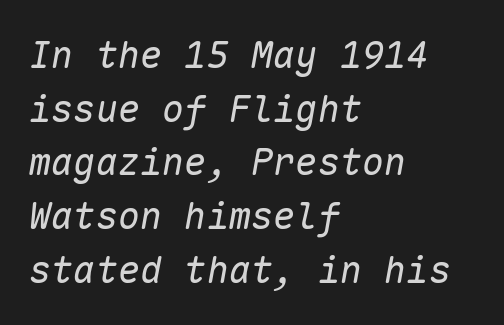
The image shows 37 px regular-weight type, italic (leaning right), monospaced; set left-aligned, normal line spacing (1.45x), normal letter spacing, not underlined; low stroke contrast and a medium x-height.
